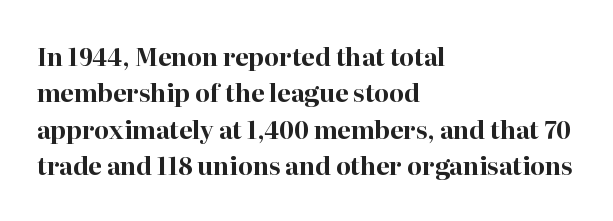
Q: Is the text bold? A: Yes.
Q: Is the text italic (slanted)? A: No, it is upright.
Q: Is the text underlined? A: No.
Q: How is the paragraph aligned? A: Left-aligned.
Q: Is the spacing between letters normal or unusually wide? A: Normal.
Q: Is the spacing between lines tight, normal or loose? A: Normal.
